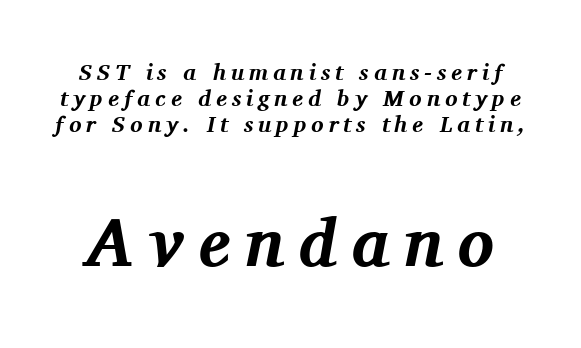
The image shows 68 px bold serif type, italic (leaning right); set tight line spacing (1.12x), unusually wide letter spacing (+0.21 em), not underlined; the second (bottom) block is 2.96x larger; medium stroke contrast and a medium x-height.
